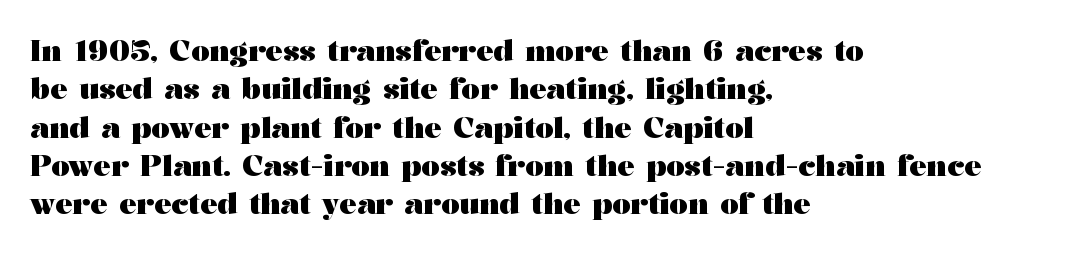
{"serif": "yes", "italic": "no", "bold": "yes", "weight": "heavy", "width": "wide", "stroke_contrast": "medium", "x_height": "medium", "monospaced": "no", "underline": "no", "align": "left", "line_spacing": "normal", "line_spacing_ratio": 1.32, "letter_spacing": "normal", "letter_spacing_em": 0.0, "glyph_px": 29}
